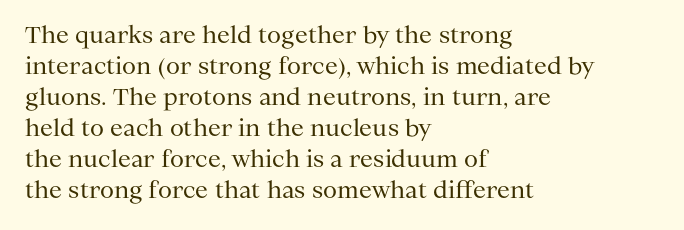
Q: Is the text bold? A: No.
Q: Is the text italic (slanted)? A: No, it is upright.
Q: Is the text underlined? A: No.
Q: How is the paragraph aligned? A: Left-aligned.
Q: Is the spacing between letters normal or unusually wide? A: Normal.
Q: Is the spacing between lines tight, normal or loose? A: Normal.
